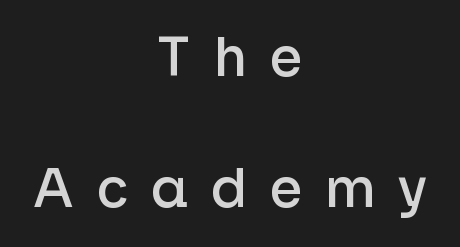
Is there much room between lines? Yes — plenty of vertical air separates them. This is moderately heavy type, rendered in semibold. Type without underlining. Letterform terminals end flat and unadorned throughout the passage. The setting favours the middle, as headings and verse often do.
